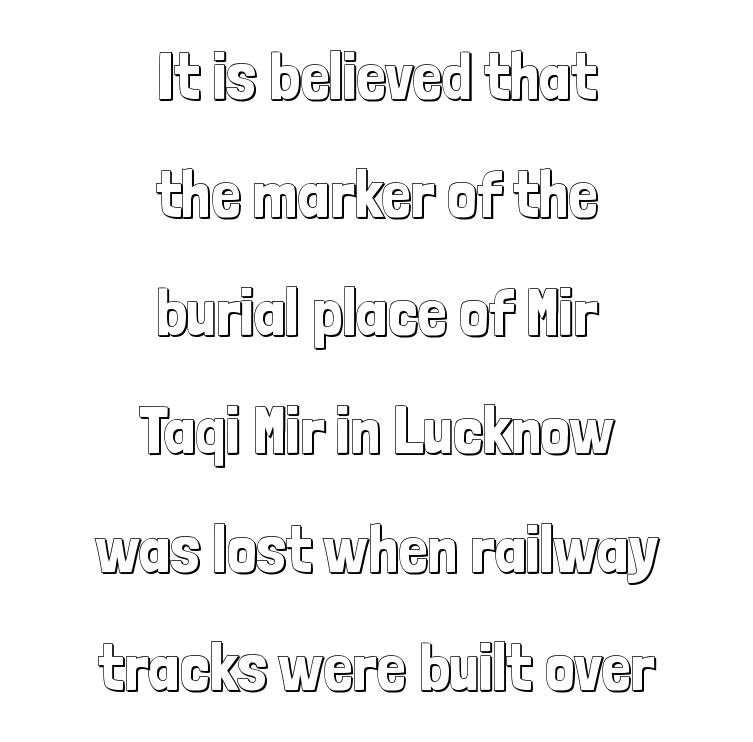
Q: Is the text italic (slanted)? A: No, it is upright.
Q: Is the text underlined? A: No.
Q: How is the paragraph aligned? A: Centered.
Q: Is the spacing between letters normal or unusually wide? A: Normal.
Q: Width (condensed, normal, or wide)? A: Condensed.
Q: x-height? A: Medium.
Q: Monospaced? A: No.
